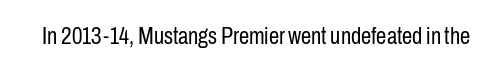
The type is set solid horizontally, with unmodified tracking. Words float on clear page, feet unadorned. A quiet, ordinary-to-light weight characterises the typeface. The type sits square on the baseline with zero lean.
